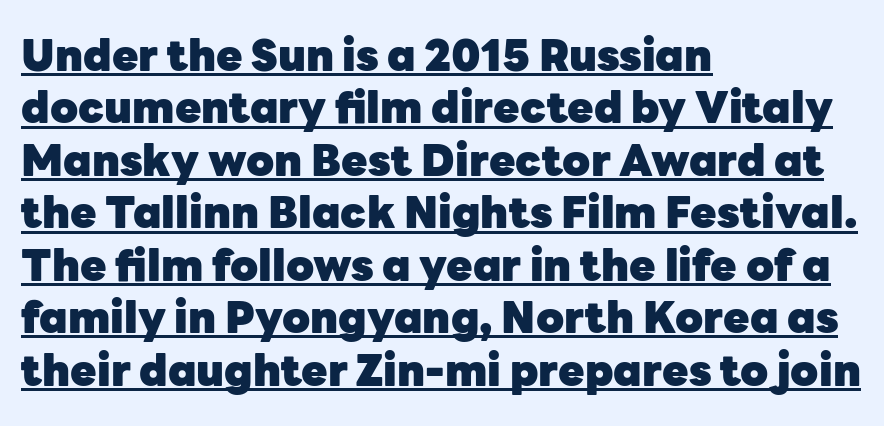
{"serif": "no", "italic": "no", "bold": "yes", "weight": "heavy", "width": "normal", "stroke_contrast": "low", "x_height": "medium", "monospaced": "no", "underline": "yes", "align": "left", "line_spacing_ratio": 1.22, "letter_spacing": "normal", "letter_spacing_em": 0.0, "glyph_px": 43}
